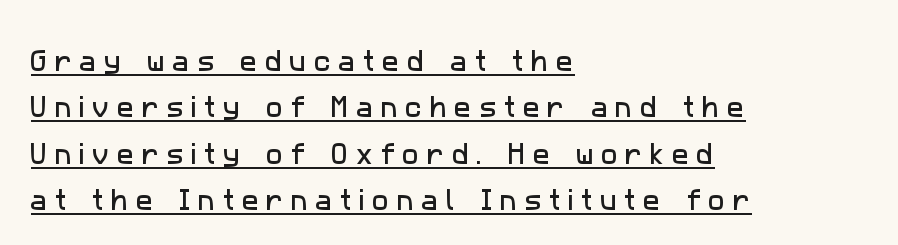
{"underline": "yes", "align": "left", "line_spacing": "loose", "line_spacing_ratio": 2.02, "letter_spacing": "wide", "letter_spacing_em": 0.32, "glyph_px": 23}
